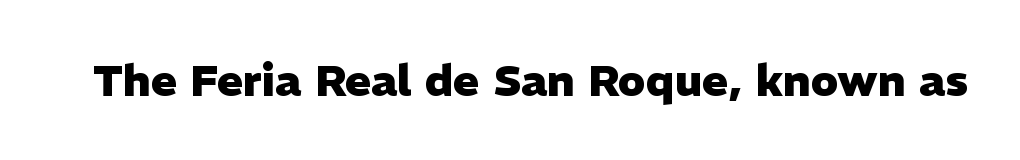
Do the letters lean? They stand straight. The gap between lines stays unmarked. Look at the stroke-to-counter ratio: heavy, a bold. This is sans-serif lettering, the kind often seen on screens and signage. The horizontal fit of the characters is conventional and even. A typesetter would call this proportional, since set widths differ per character.
